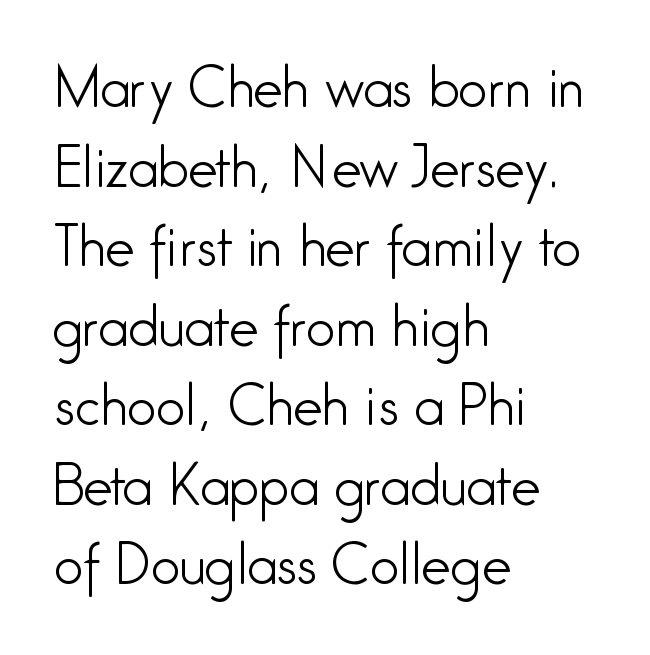
{"serif": "no", "italic": "no", "bold": "no", "weight": "light", "width": "condensed", "stroke_contrast": "low", "x_height": "medium", "monospaced": "no", "underline": "no", "align": "left", "line_spacing": "normal", "line_spacing_ratio": 1.53, "letter_spacing": "normal", "letter_spacing_em": 0.0, "glyph_px": 52}
